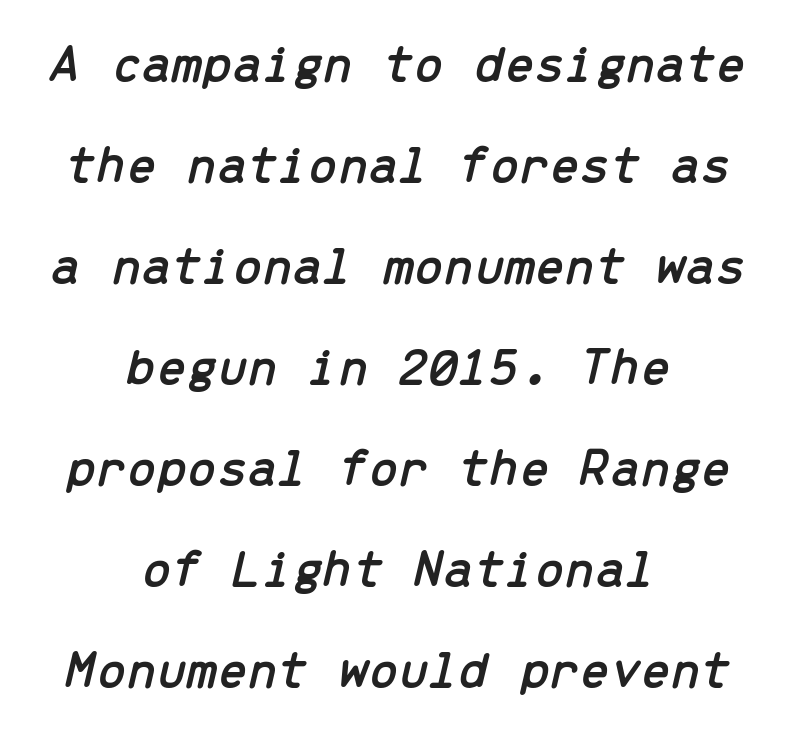
Compared with typical body copy, the letter spacing here is the same. The letters march in equal steps, a hallmark of fixed-pitch type. Italic? Definitely — the glyphs are oblique. Short and long lines alike share a common midpoint. Letters rest on an invisible, unmarked baseline.
